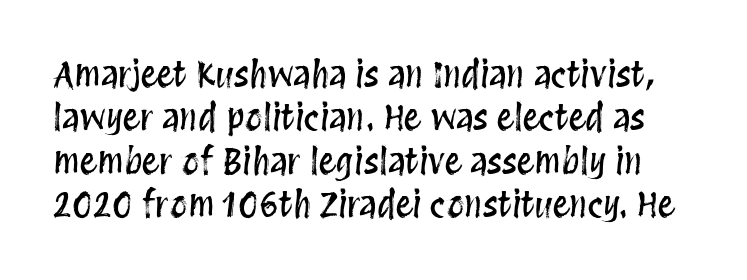
Standard letterfit; no display-style spreading of the glyphs. The face used here is proportionally spaced, like ordinary book or web type. Descenders hang freely into open space. This is the regular roman posture of the typeface.
